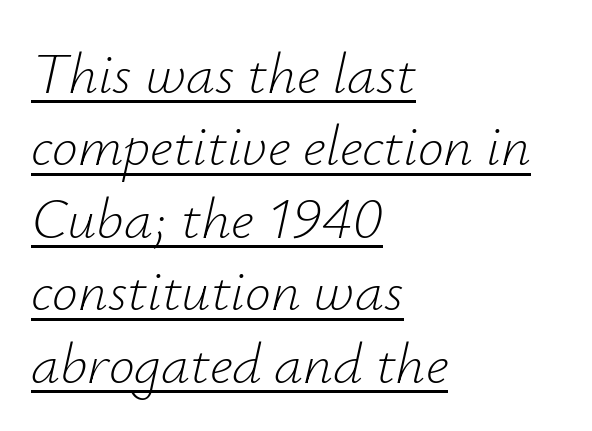
The image shows 58 px light type, italic (leaning right); set left-aligned, normal line spacing (1.25x), normal letter spacing, underlined; low stroke contrast and a small x-height.
